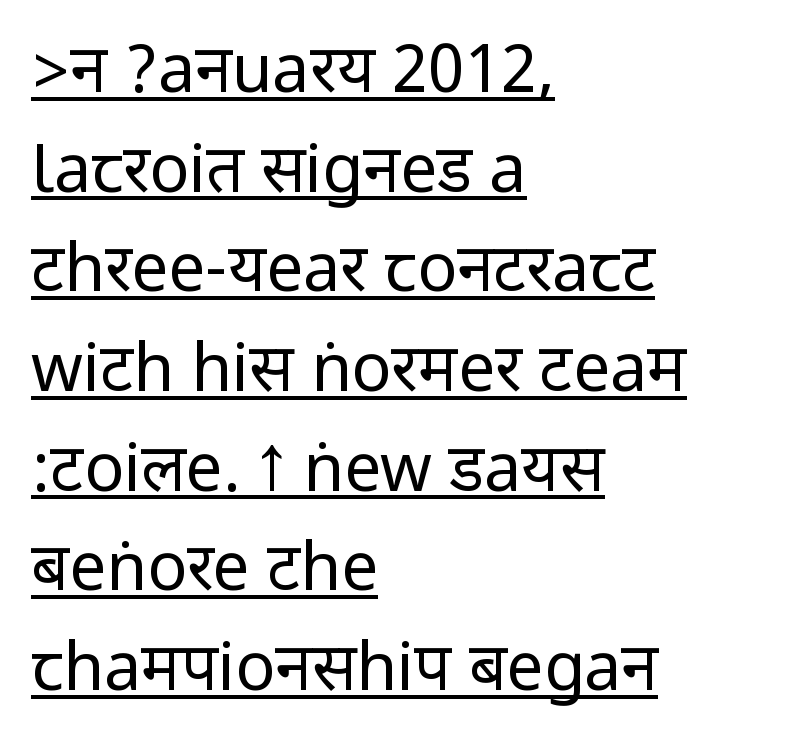
Q: Is the text bold? A: No.
Q: Is the text italic (slanted)? A: No, it is upright.
Q: Is the typeface a serif or a sans-serif typeface? A: Sans-serif.
Q: Is the text underlined? A: Yes.
Q: How is the paragraph aligned? A: Left-aligned.
Q: Is the spacing between letters normal or unusually wide? A: Normal.
Q: Is the spacing between lines tight, normal or loose? A: Normal.
Q: Width (condensed, normal, or wide)? A: Condensed.
Q: Stroke contrast? A: Low.
